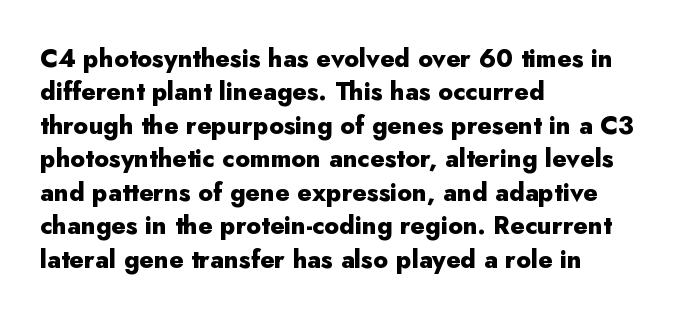
The image shows 25 px bold type, upright; set left-aligned, normal line spacing (1.34x), normal letter spacing, not underlined.
